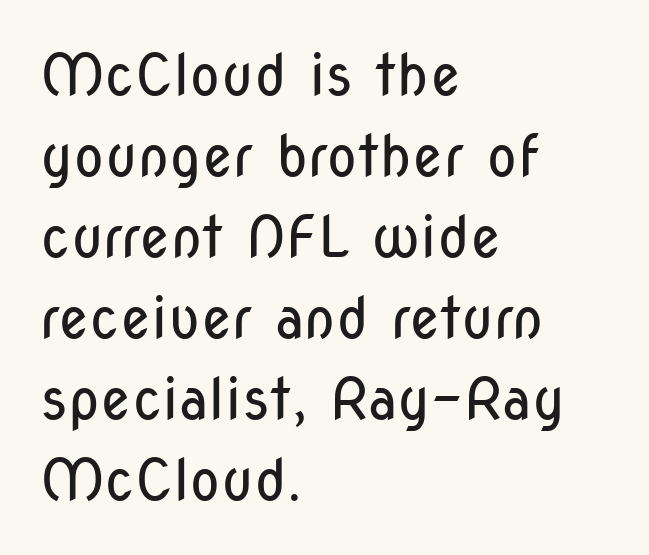
Regarding leading, the lines here are spaced in the standard way. Typeset ragged right — the left edge is the straight one. Is there any slant? The stems are plumb. Proportional: the letters do not fall into vertical columns. Descenders hang freely into open space.
